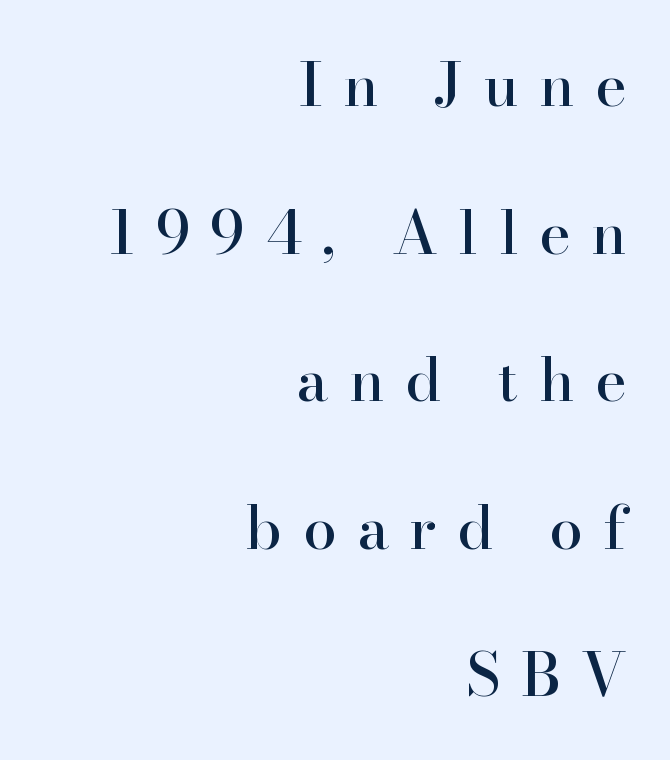
Q: Is the text italic (slanted)? A: No, it is upright.
Q: Is the typeface a serif or a sans-serif typeface? A: Serif.
Q: Is the text underlined? A: No.
Q: How is the paragraph aligned? A: Right-aligned.
Q: Is the spacing between letters normal or unusually wide? A: Unusually wide.
Q: Is the spacing between lines tight, normal or loose? A: Loose.
Q: Width (condensed, normal, or wide)? A: Normal.
Q: Stroke contrast? A: High.
Q: x-height? A: Small.
Q: Monospaced? A: No.
